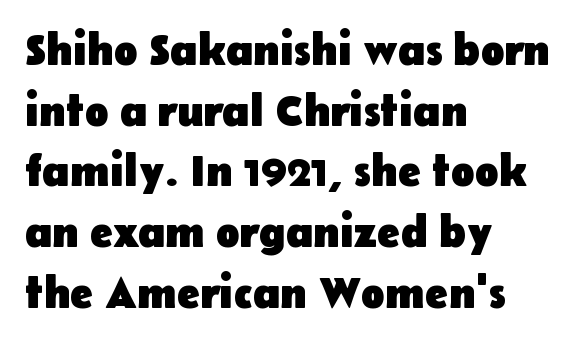
Q: Is the text bold? A: Yes.
Q: Is the text italic (slanted)? A: No, it is upright.
Q: Is the typeface a serif or a sans-serif typeface? A: Sans-serif.
Q: Is the text underlined? A: No.
Q: How is the paragraph aligned? A: Left-aligned.
Q: Is the spacing between letters normal or unusually wide? A: Normal.
Q: Is the spacing between lines tight, normal or loose? A: Normal.
Q: Width (condensed, normal, or wide)? A: Normal.
Q: Stroke contrast? A: Low.
Q: x-height? A: Medium.
Q: Monospaced? A: No.
